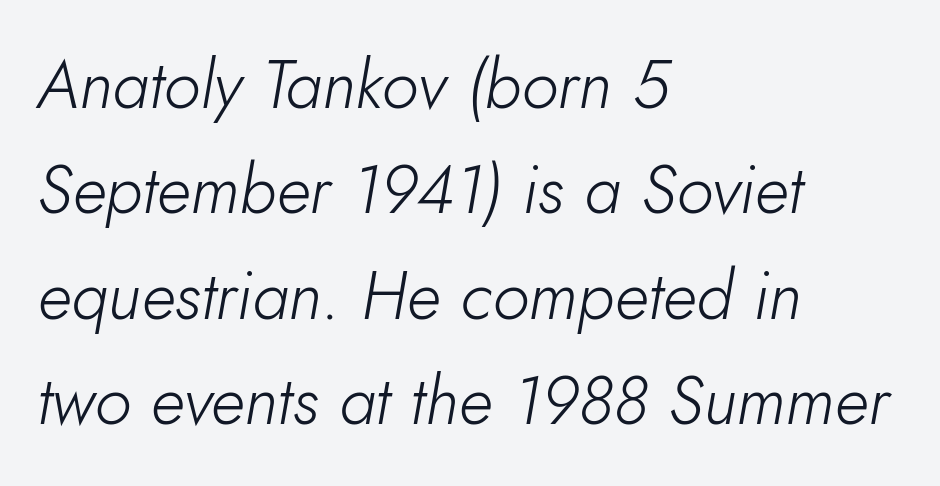
{"italic": "yes", "lean": "right", "slant_degrees": 10, "bold": "no", "weight": "light", "width": "normal", "stroke_contrast": "low", "x_height": "small", "monospaced": "no", "underline": "no", "align": "left", "line_spacing": "normal", "line_spacing_ratio": 1.55, "letter_spacing": "normal", "letter_spacing_em": 0.0, "glyph_px": 68}
